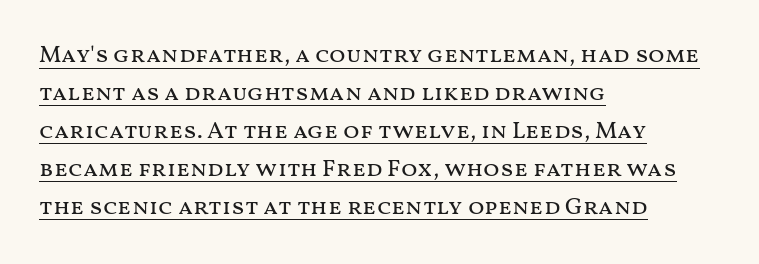
The image shows 24 px text type, upright; set left-aligned, normal line spacing (1.58x), normal letter spacing, underlined.
